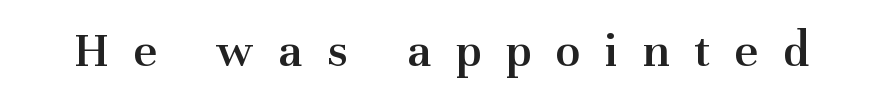
The designer went with a serif here, giving each stem small feet. You can tell it's not italic because the verticals are truly vertical. The letters advance in unequal steps, a hallmark of proportional type. The baseline area is clear.
